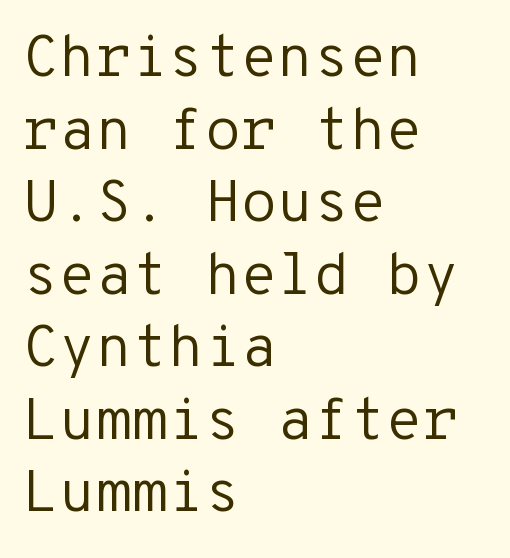
{"serif": "no", "italic": "no", "bold": "no", "weight": "regular", "width": "normal", "stroke_contrast": "low", "x_height": "medium", "monospaced": "yes", "underline": "no", "align": "left", "line_spacing_ratio": 1.23, "letter_spacing": "normal", "letter_spacing_em": 0.0, "glyph_px": 59}
